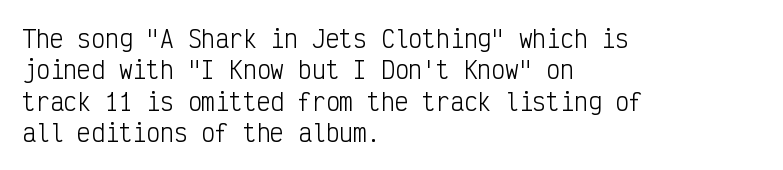
The image shows 23 px text type, upright; set left-aligned, normal line spacing (1.36x), normal letter spacing, not underlined.
